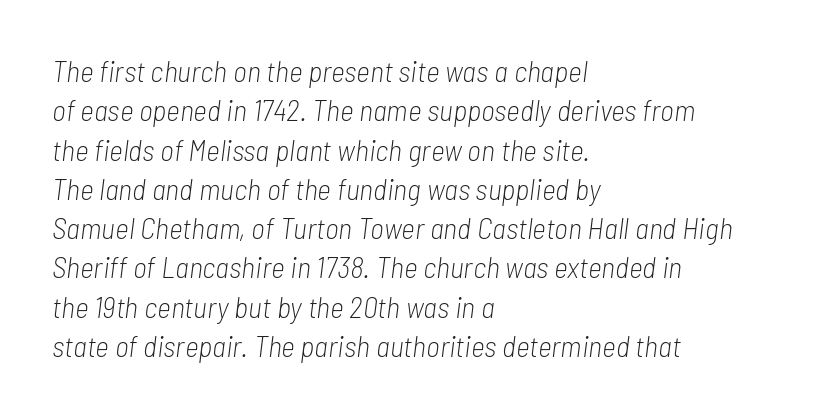
Q: Is the text bold? A: No.
Q: Is the text italic (slanted)? A: Yes, it leans right by about 7 degrees.
Q: Is the text underlined? A: No.
Q: How is the paragraph aligned? A: Left-aligned.
Q: Is the spacing between letters normal or unusually wide? A: Normal.
Q: Is the spacing between lines tight, normal or loose? A: Normal.
Q: Width (condensed, normal, or wide)? A: Condensed.
Q: Stroke contrast? A: Low.
Q: x-height? A: Medium.
Q: Monospaced? A: No.
